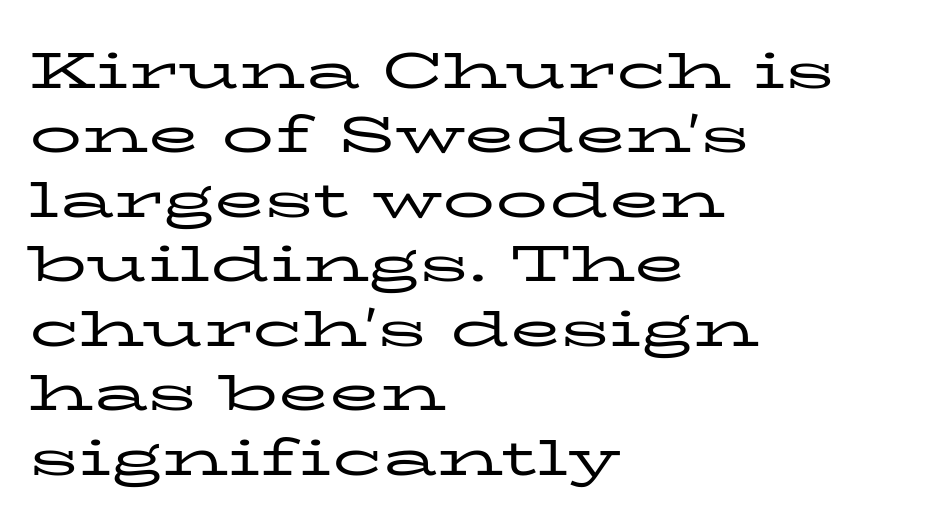
The image shows 52 px regular-weight, wide serif type, upright; set left-aligned, line spacing 1.24x, normal letter spacing, not underlined; low stroke contrast and a medium x-height.
